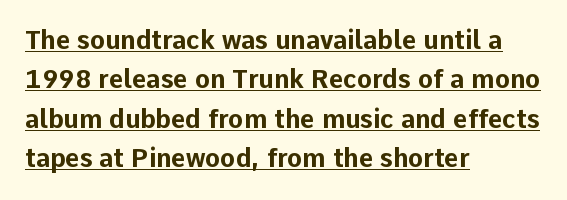
Q: Is the text bold? A: Yes.
Q: Is the text italic (slanted)? A: No, it is upright.
Q: Is the text underlined? A: Yes.
Q: How is the paragraph aligned? A: Left-aligned.
Q: Is the spacing between letters normal or unusually wide? A: Normal.
Q: Is the spacing between lines tight, normal or loose? A: Normal.
